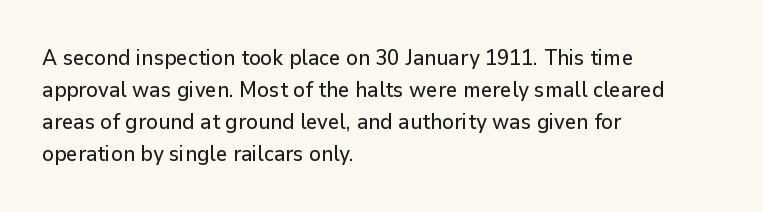
These lines were composed using upright roman letters. If you drew a ruler down the left edge, every line would touch it. In terms of leading, this rendering sits right in the middle. These lines keep a tight, regular rhythm from letter to letter. The glyphs are unaccompanied by any horizontal stroke below them.
